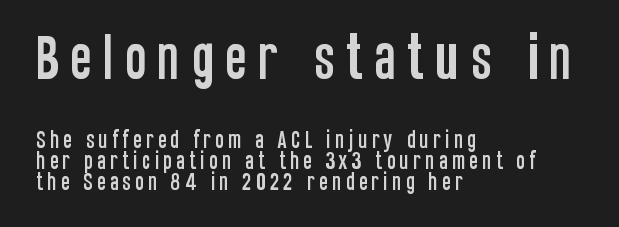
The letters are spread apart with noticeably loose tracking. Unmarked baselines from the first word to the last. The emphasis by scale lands on block number one, above. Posture: vertical. Note the varied advance widths — an 'i' is clearly narrower than an 'm'.
